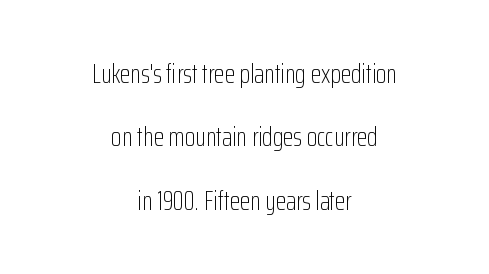
Q: Is the text bold? A: No.
Q: Is the text italic (slanted)? A: No, it is upright.
Q: Is the text underlined? A: No.
Q: How is the paragraph aligned? A: Centered.
Q: Is the spacing between letters normal or unusually wide? A: Normal.
Q: Is the spacing between lines tight, normal or loose? A: Loose.
